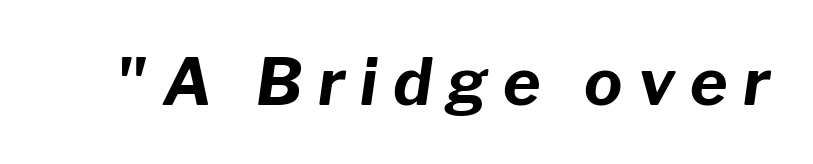
The gap between lines stays unmarked. The rendering uses natural spacing where letterforms have individual widths. If you drew a line through each stem, it would be angled. The tracking reads as deliberately expanded to a designer's eye. The characters look thick and weighty, a clear bold.
